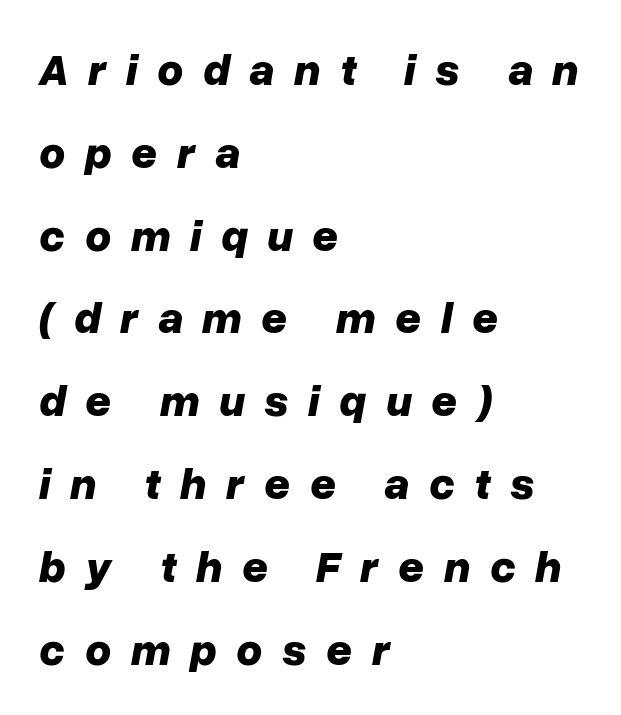
The image shows 45 px bold type, italic (leaning right); set left-aligned, line spacing 1.84x, unusually wide letter spacing (+0.43 em), not underlined; low stroke contrast and a medium x-height.
